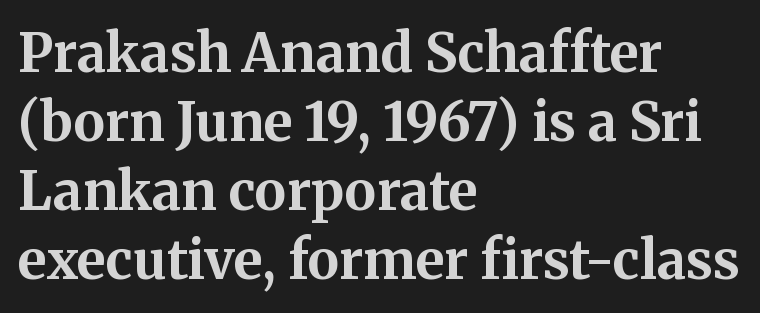
Observe the ordinary spacing: letters are neighbours, not strangers. Quick note: underline off. The rendering uses natural spacing where letterforms have individual widths. Reading down the block, your eye returns to a fixed left position each line.
